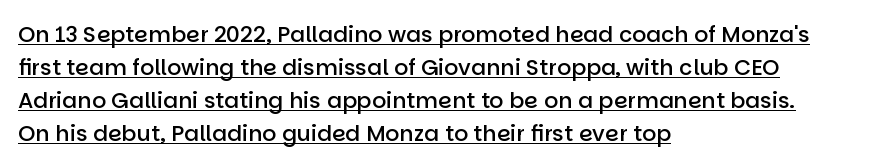
These lines stack with their left ends in a neat column. Honestly, the underline is the first thing you notice here. In terms of posture, this sample is upright. Notice how descenders clear the ascenders below comfortably — that's standard leading.
